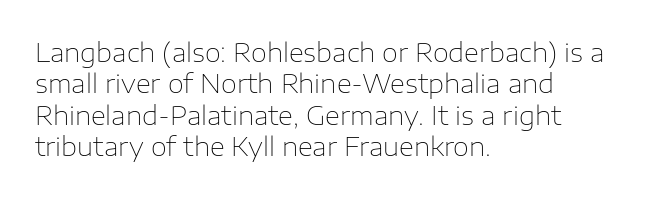
Q: Is the text bold? A: No.
Q: Is the text italic (slanted)? A: No, it is upright.
Q: Is the text underlined? A: No.
Q: How is the paragraph aligned? A: Left-aligned.
Q: Is the spacing between letters normal or unusually wide? A: Normal.
